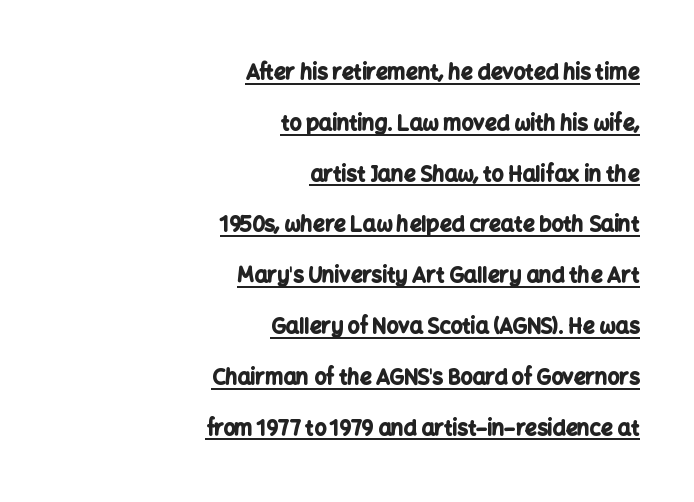
{"italic": "no", "bold": "yes", "underline": "yes", "align": "right", "line_spacing": "loose", "line_spacing_ratio": 2.42, "letter_spacing": "normal", "letter_spacing_em": 0.0, "glyph_px": 21}
